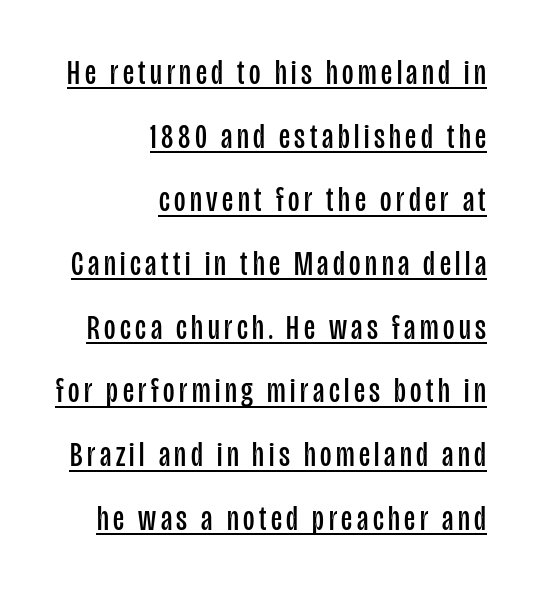
Proportional: the letters do not fall into vertical columns. Compared with a typical body face, this is equally light or lighter still. A continuous stroke trails under the words, as in a hyperlink. Compared with a flush-left layout, this one pins lines to the opposite, right side. The font family rendered here belongs to the sans-serif group. Rendered with straight, roman letterforms.
